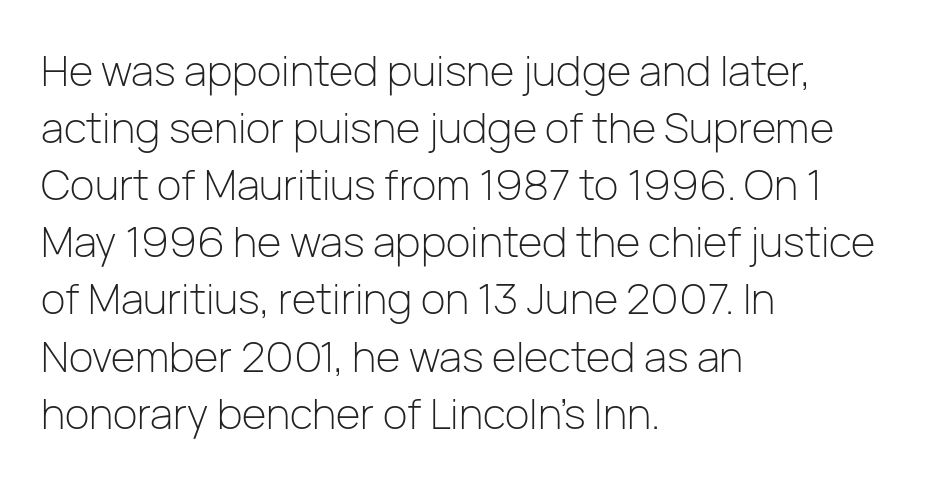
{"serif": "no", "italic": "no", "bold": "no", "weight": "light", "width": "normal", "stroke_contrast": "low", "x_height": "medium", "monospaced": "no", "underline": "no", "align": "left", "line_spacing": "normal", "line_spacing_ratio": 1.36, "letter_spacing": "normal", "letter_spacing_em": 0.0, "glyph_px": 42}
